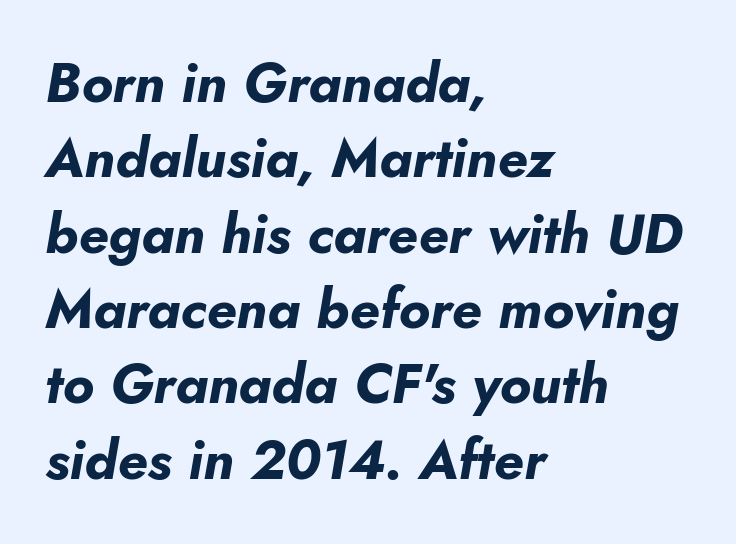
The image shows 55 px bold type, italic (leaning right); set left-aligned, normal line spacing (1.37x), normal letter spacing, not underlined; low stroke contrast and a small x-height.
